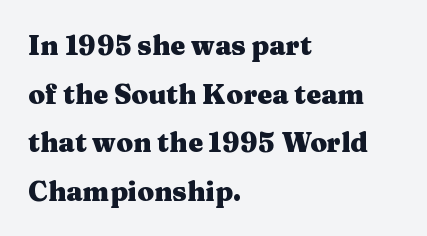
Q: Is the text bold? A: Yes.
Q: Is the text italic (slanted)? A: No, it is upright.
Q: Is the text underlined? A: No.
Q: How is the paragraph aligned? A: Left-aligned.
Q: Is the spacing between letters normal or unusually wide? A: Normal.
